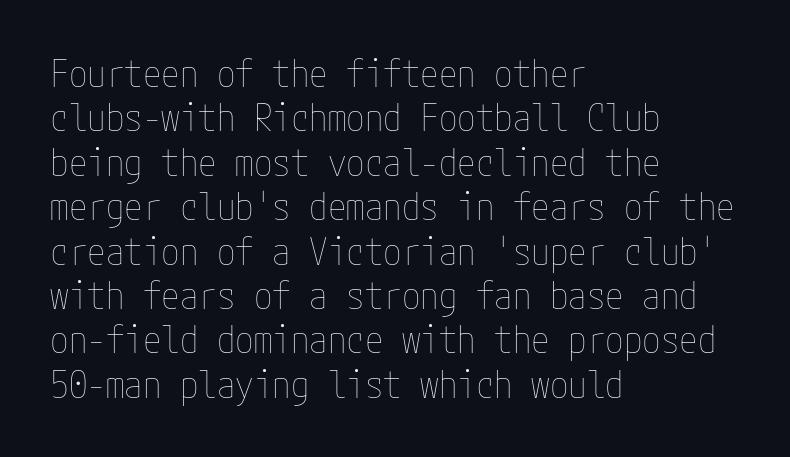
The image shows 37 px thin, condensed type, upright; set left-aligned, line spacing 1.2x, normal letter spacing, not underlined; low stroke contrast and a medium x-height.
